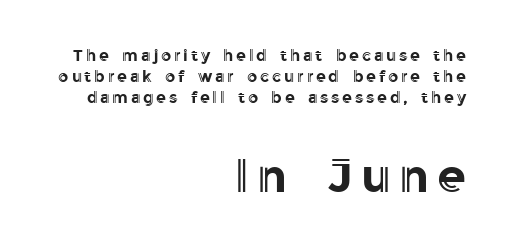
Q: Is the text italic (slanted)? A: No, it is upright.
Q: Is the text underlined? A: No.
Q: How is the paragraph aligned? A: Right-aligned.
Q: Is the spacing between lines tight, normal or loose? A: Normal.
Q: Which block of text is set in a larger size, the first (top) or the second (bottom)? A: The second (bottom) one.
Q: Width (condensed, normal, or wide)? A: Normal.
Q: x-height? A: Medium.
Q: Monospaced? A: No.
